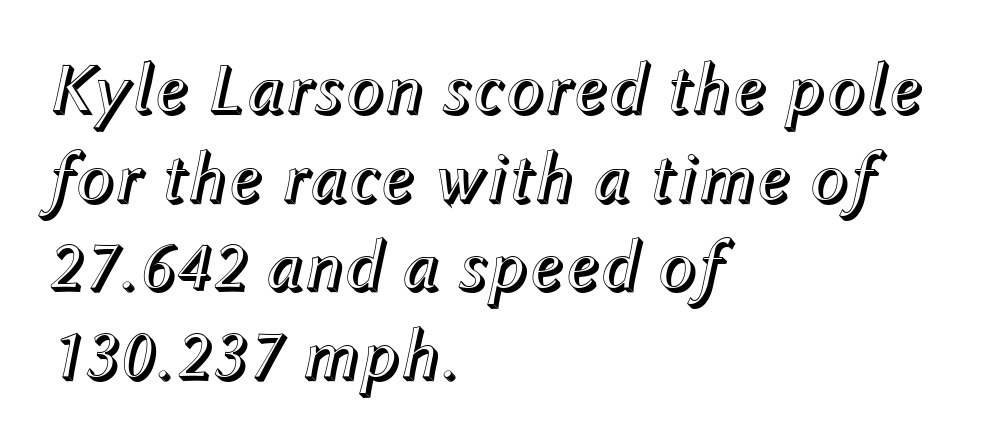
Q: Is the text italic (slanted)? A: Yes, it leans right by about 12 degrees.
Q: Is the text underlined? A: No.
Q: How is the paragraph aligned? A: Left-aligned.
Q: Is the spacing between letters normal or unusually wide? A: Normal.
Q: Width (condensed, normal, or wide)? A: Normal.
Q: x-height? A: Medium.
Q: Monospaced? A: No.
